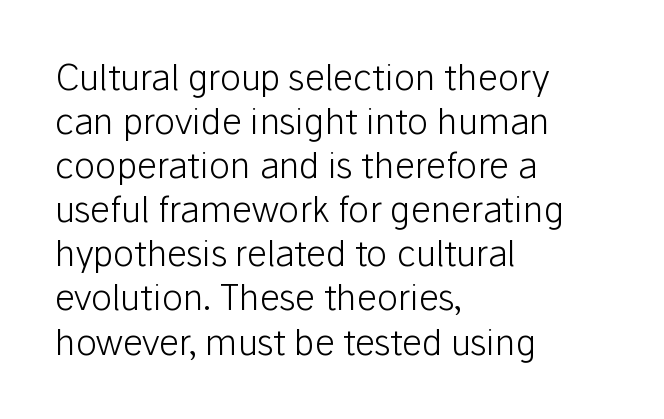
Q: Is the text bold? A: No.
Q: Is the text italic (slanted)? A: No, it is upright.
Q: Is the typeface a serif or a sans-serif typeface? A: Sans-serif.
Q: Is the text underlined? A: No.
Q: How is the paragraph aligned? A: Left-aligned.
Q: Is the spacing between letters normal or unusually wide? A: Normal.
Q: Is the spacing between lines tight, normal or loose? A: Normal.
Q: Width (condensed, normal, or wide)? A: Normal.
Q: Stroke contrast? A: Low.
Q: x-height? A: Medium.
Q: Monospaced? A: No.
